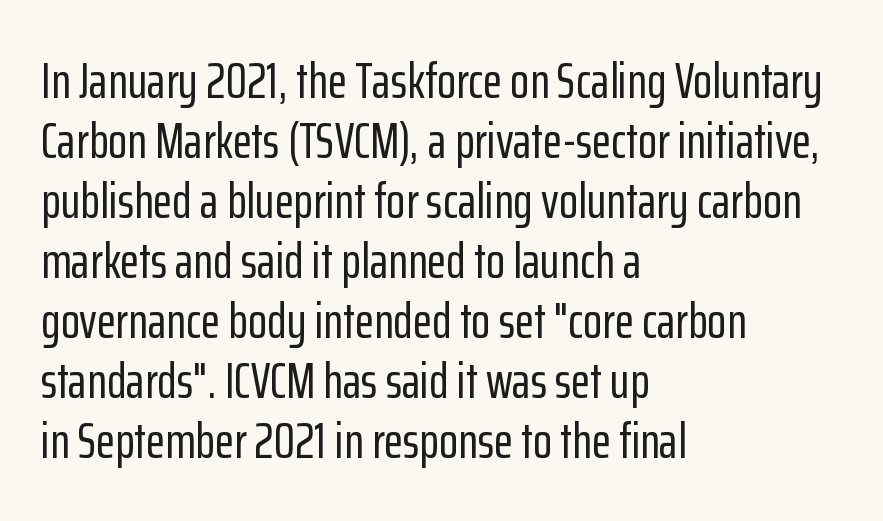
The image shows 50 px condensed sans-serif type, upright; set left-aligned, line spacing 1.2x, normal letter spacing, not underlined; low stroke contrast and a medium x-height.
